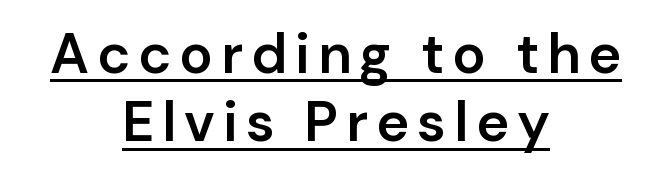
The image shows 56 px semibold sans-serif type, upright; set centered, line spacing 1.22x, underlined; low stroke contrast and a medium x-height.
